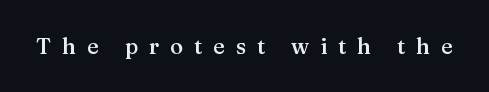
{"italic": "no", "bold": "semi", "underline": "no", "letter_spacing": "wide", "letter_spacing_em": 0.49, "glyph_px": 22}
